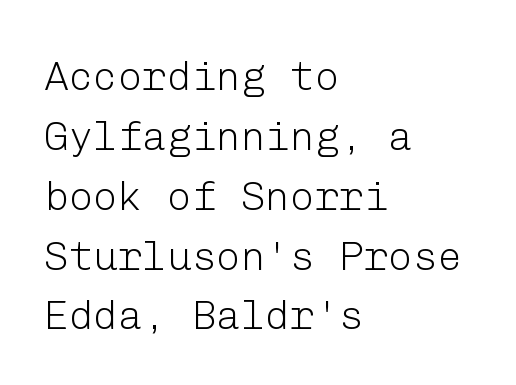
Q: Is the text bold? A: No.
Q: Is the text italic (slanted)? A: No, it is upright.
Q: Is the typeface a serif or a sans-serif typeface? A: Sans-serif.
Q: Is the text underlined? A: No.
Q: How is the paragraph aligned? A: Left-aligned.
Q: Is the spacing between letters normal or unusually wide? A: Normal.
Q: Is the spacing between lines tight, normal or loose? A: Normal.
Q: Width (condensed, normal, or wide)? A: Normal.
Q: Stroke contrast? A: Low.
Q: x-height? A: Medium.
